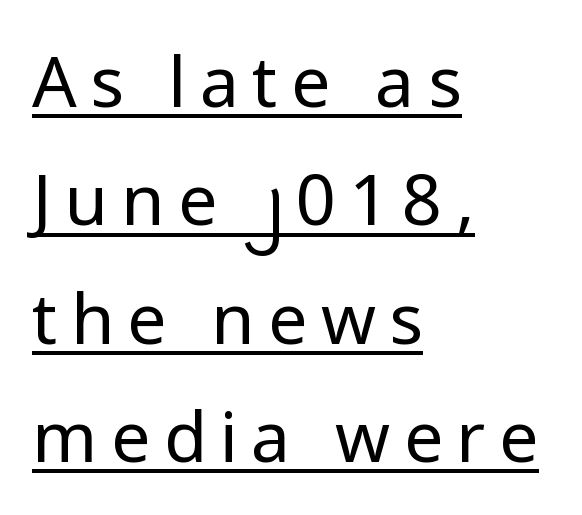
The image shows 70 px regular-weight sans-serif type, upright; set left-aligned, normal line spacing (1.69x), underlined; low stroke contrast and a medium x-height.
